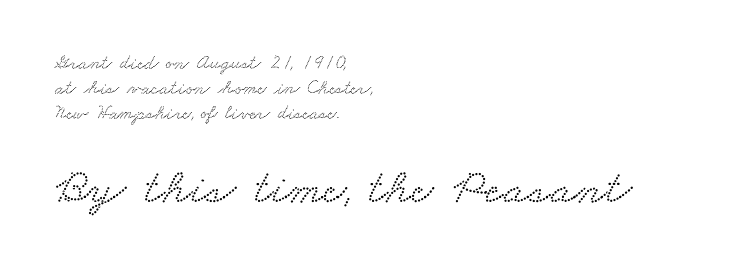
Q: Is the typeface a serif or a sans-serif typeface? A: Serif.
Q: Is the text underlined? A: No.
Q: How is the paragraph aligned? A: Left-aligned.
Q: Is the spacing between letters normal or unusually wide? A: Normal.
Q: Is the spacing between lines tight, normal or loose? A: Normal.
Q: Which block of text is set in a larger size, the first (top) or the second (bottom)? A: The second (bottom) one.
Q: Width (condensed, normal, or wide)? A: Wide.
Q: Stroke contrast? A: Low.
Q: x-height? A: Small.
Q: Monospaced? A: No.
